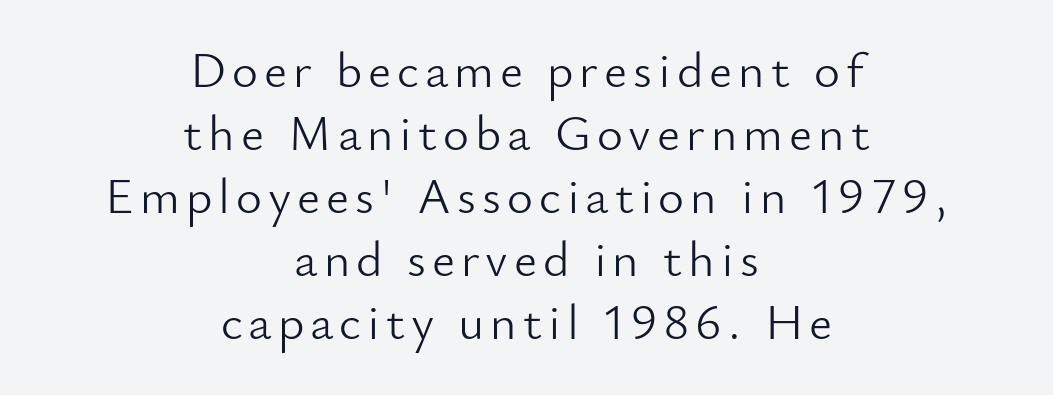
No word sits above an underline. The passage shown is typed in a proportional face where columns would drift. Quick note: not italic, upright. The strokes carry an ordinary text weight at most.
